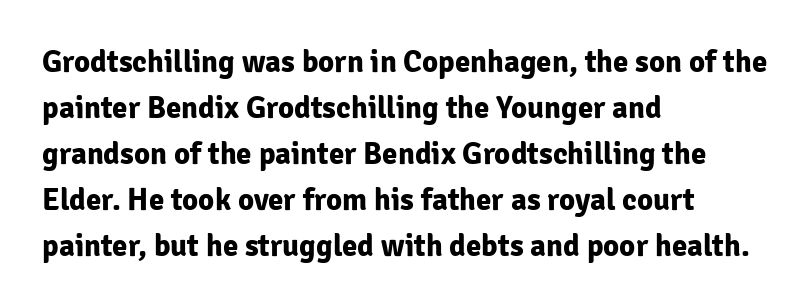
The image shows 31 px bold sans-serif type, upright; set left-aligned, normal line spacing (1.48x), normal letter spacing, not underlined; low stroke contrast and a medium x-height.
